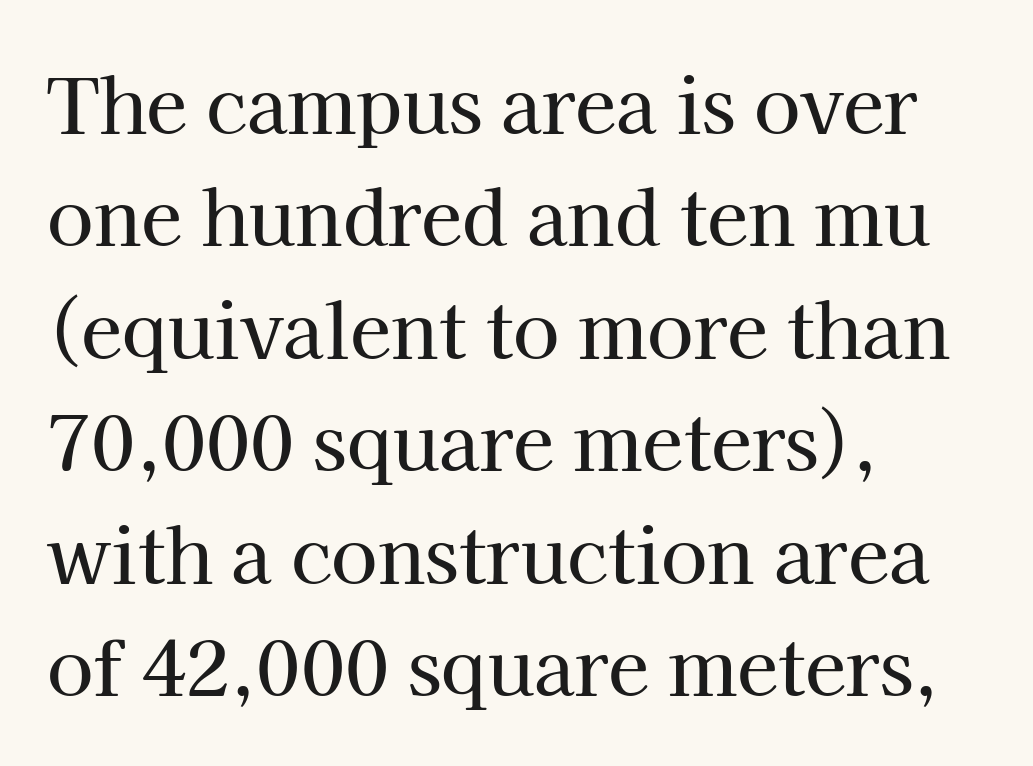
Q: Is the text italic (slanted)? A: No, it is upright.
Q: Is the typeface a serif or a sans-serif typeface? A: Serif.
Q: Is the text underlined? A: No.
Q: How is the paragraph aligned? A: Left-aligned.
Q: Is the spacing between letters normal or unusually wide? A: Normal.
Q: Is the spacing between lines tight, normal or loose? A: Normal.
Q: Width (condensed, normal, or wide)? A: Normal.
Q: Stroke contrast? A: High.
Q: x-height? A: Medium.
Q: Monospaced? A: No.
